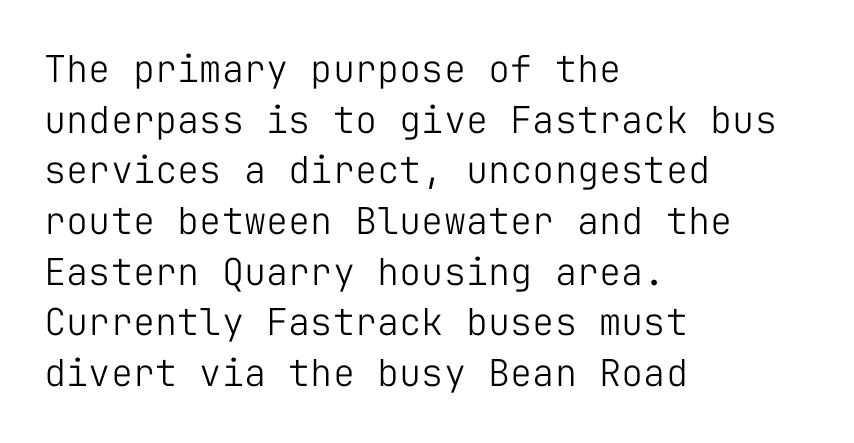
Letters rest on an invisible, unmarked baseline. Note the uniform advance width — an 'i' takes as much space as an 'm'. A typesetter would label this face a sans. No extra tracking has been applied to these lines. Think standard paragraph weight, or any step lighter than that.
